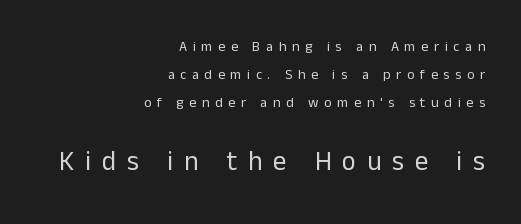
The image shows 27 px text type, upright; set right-aligned, loose line spacing (2.0x), unusually wide letter spacing (+0.4 em), not underlined; the second (bottom) block is 1.93x larger.
